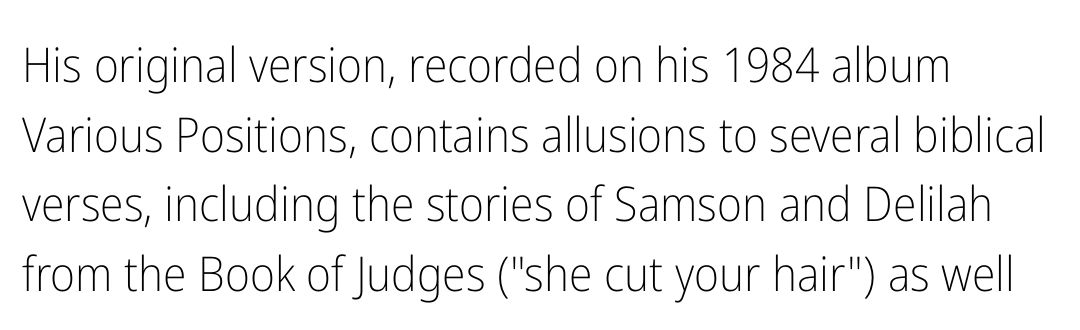
Q: Is the text bold? A: No.
Q: Is the text italic (slanted)? A: No, it is upright.
Q: Is the typeface a serif or a sans-serif typeface? A: Sans-serif.
Q: Is the text underlined? A: No.
Q: How is the paragraph aligned? A: Left-aligned.
Q: Is the spacing between letters normal or unusually wide? A: Normal.
Q: Is the spacing between lines tight, normal or loose? A: Normal.
Q: Width (condensed, normal, or wide)? A: Condensed.
Q: Stroke contrast? A: Low.
Q: x-height? A: Medium.
Q: Monospaced? A: No.
